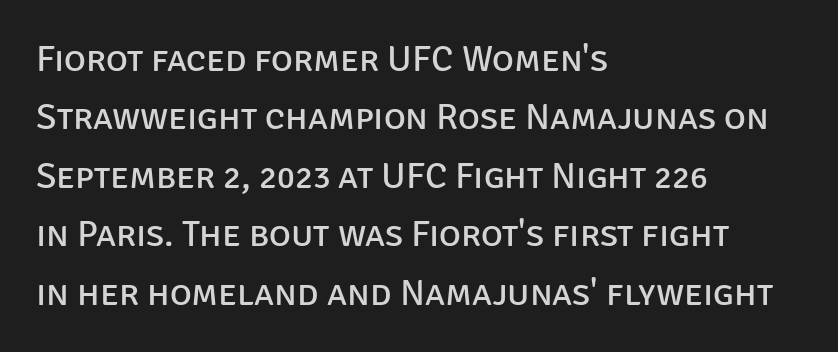
The lettering holds an erect, upright posture throughout. The letters sit at their default tracking, neither squeezed nor spread. These lines sit exactly where default settings would place them. Stems here are at most as thick as an everyday book face. Check the space under the baseline: it is left empty.
